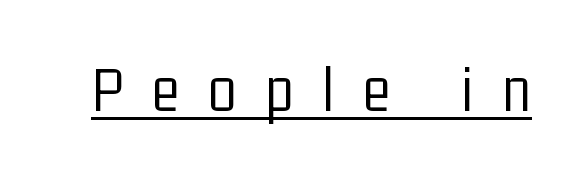
The image shows 66 px light, condensed sans-serif type, upright; set unusually wide letter spacing (+0.43 em), underlined; low stroke contrast and a medium x-height.
